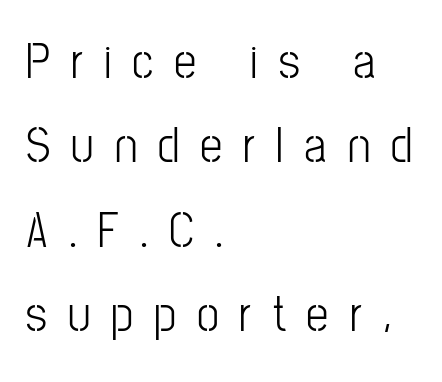
The passage shown is typed in a proportional face where columns would drift. Every stem runs plumb, perpendicular to the baseline. A light-to-regular cut is what we see here. Someone cranked the tracking dial way up on this one. Each line starts at the same left margin while the right side varies.
